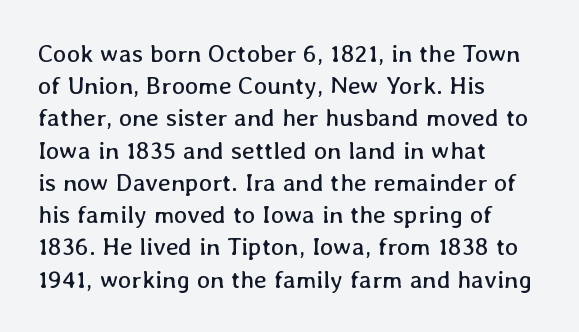
{"italic": "no", "bold": "no", "underline": "no", "align": "left", "line_spacing": "normal", "line_spacing_ratio": 1.29, "letter_spacing": "normal", "letter_spacing_em": 0.0, "glyph_px": 25}
